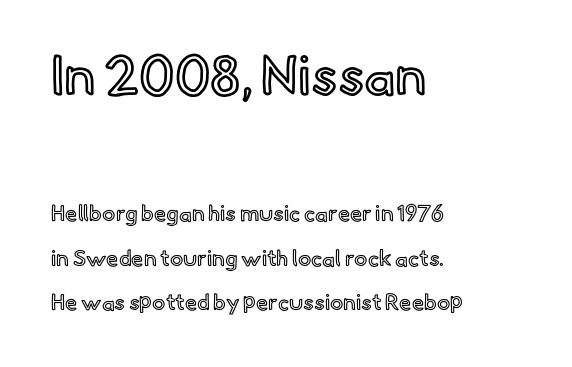
The image shows 54 px text type, upright; set left-aligned, loose line spacing (2.02x), normal letter spacing, not underlined; the first (top) block is 2.45x larger; a small x-height.
